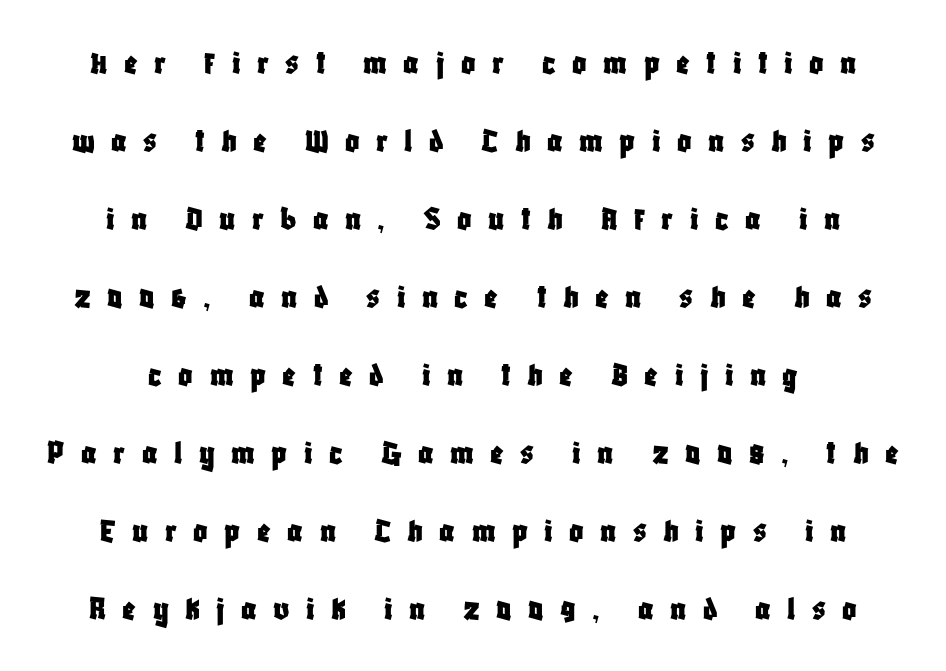
{"serif": "no", "italic": "no", "width": "condensed", "stroke_contrast": "low", "x_height": "large", "monospaced": "no", "underline": "no", "align": "center", "line_spacing": "loose", "line_spacing_ratio": 2.23, "letter_spacing": "wide", "letter_spacing_em": 0.47, "glyph_px": 35}
